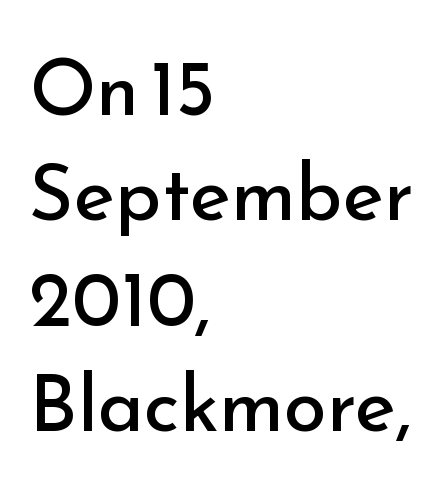
Q: Is the text bold? A: No.
Q: Is the text italic (slanted)? A: No, it is upright.
Q: Is the typeface a serif or a sans-serif typeface? A: Sans-serif.
Q: Is the text underlined? A: No.
Q: How is the paragraph aligned? A: Left-aligned.
Q: Is the spacing between letters normal or unusually wide? A: Normal.
Q: Is the spacing between lines tight, normal or loose? A: Normal.
Q: Width (condensed, normal, or wide)? A: Normal.
Q: Stroke contrast? A: Low.
Q: x-height? A: Small.
Q: Monospaced? A: No.
